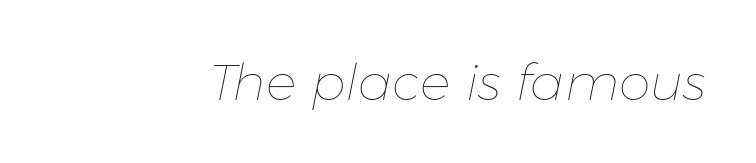
Descenders hang freely into open space. Think of a printed novel: that variable character pitch is what you see here. Designer's note — italics engaged. The gaps between neighbouring characters are ordinary and unremarkable. A light-to-regular cut is what we see here.
